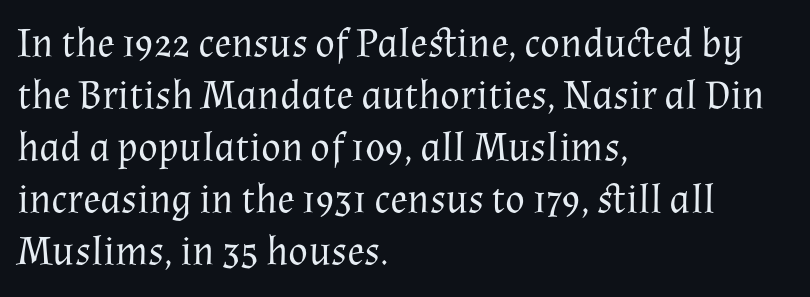
{"serif": "yes", "italic": "no", "bold": "no", "weight": "regular", "width": "normal", "stroke_contrast": "medium", "x_height": "medium", "monospaced": "no", "underline": "no", "align": "left", "line_spacing": "normal", "line_spacing_ratio": 1.27, "letter_spacing": "normal", "letter_spacing_em": 0.0, "glyph_px": 41}
